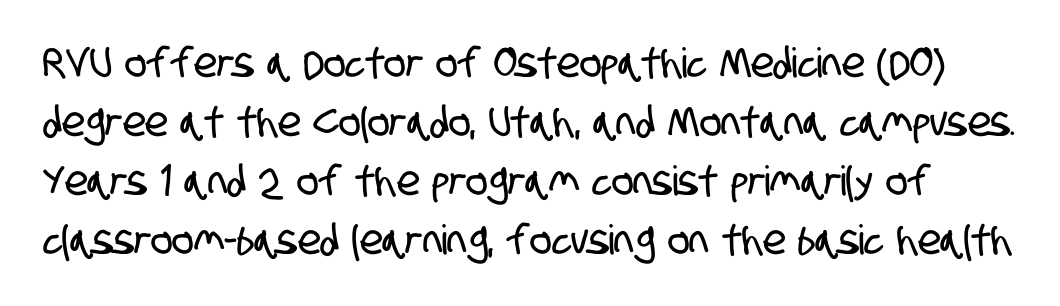
{"serif": "no", "width": "condensed", "stroke_contrast": "low", "x_height": "large", "monospaced": "no", "underline": "no", "line_spacing": "normal", "line_spacing_ratio": 1.44, "letter_spacing": "normal", "letter_spacing_em": 0.0, "glyph_px": 41}
